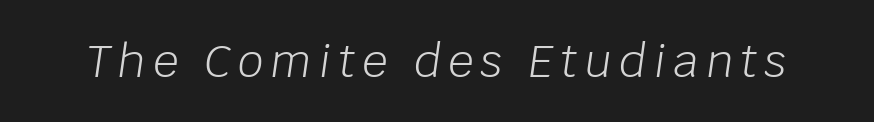
No letter is thick-stroked: the sample isn't bold. Letters rest on an invisible, unmarked baseline. The specimen reads as italic at a glance. Think of a printed novel: that variable character pitch is what you see here.
